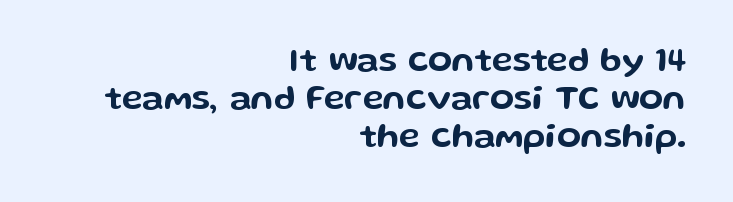
{"serif": "no", "italic": "no", "width": "wide", "stroke_contrast": "low", "x_height": "medium", "monospaced": "no", "underline": "no", "align": "right", "line_spacing": "tight", "line_spacing_ratio": 1.08, "letter_spacing": "normal", "letter_spacing_em": 0.0, "glyph_px": 35}
